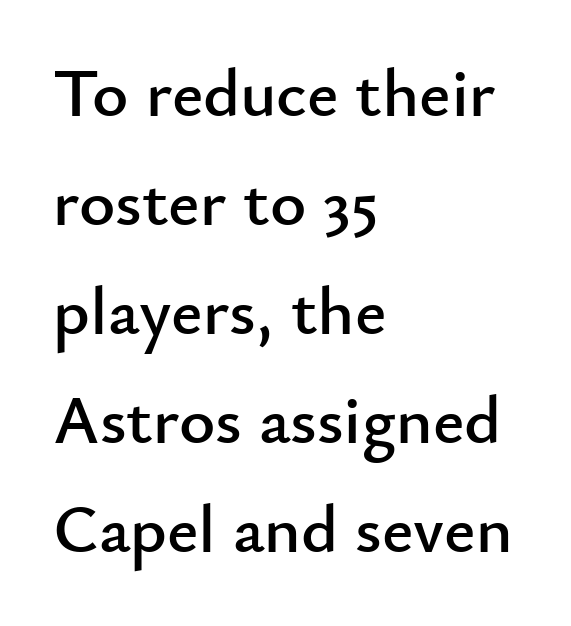
Character widths vary here, with narrow letters taking less room than wide ones. The typeface chosen for these lines omits serifs. Only glyphs here, with clear space below each row. You can tell it's not italic because the verticals are truly vertical.
